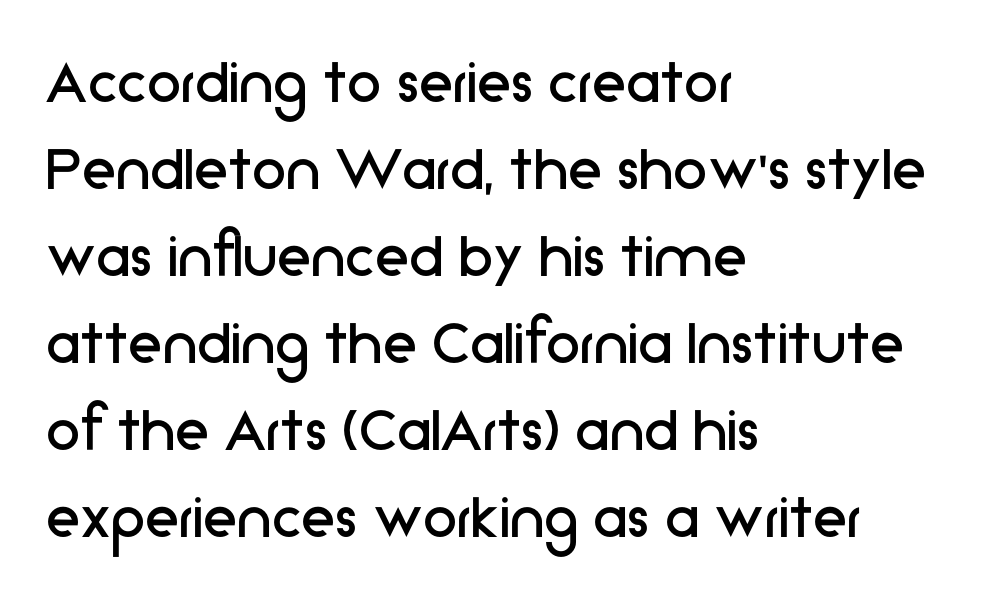
{"serif": "no", "italic": "no", "bold": "no", "weight": "regular", "width": "normal", "stroke_contrast": "low", "x_height": "medium", "monospaced": "no", "underline": "no", "align": "left", "line_spacing": "normal", "line_spacing_ratio": 1.26, "letter_spacing": "normal", "letter_spacing_em": 0.0, "glyph_px": 69}
